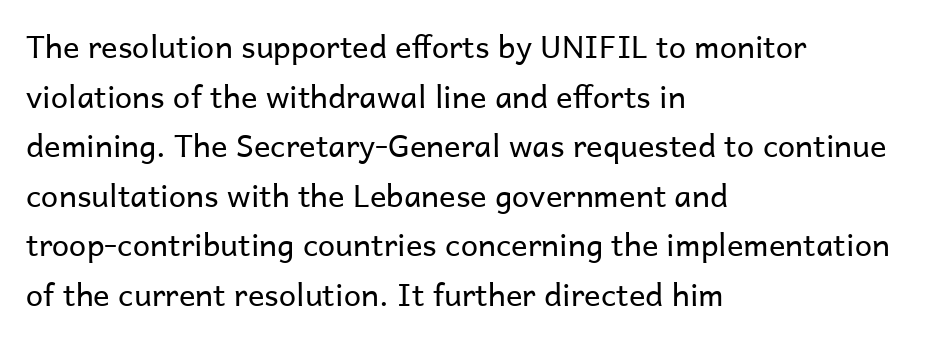
This is sans-serif lettering, the kind often seen on screens and signage. The letters advance in unequal steps, a hallmark of proportional type. Honestly, there is no underline to notice here at all. The space between consecutive lines is moderate.
